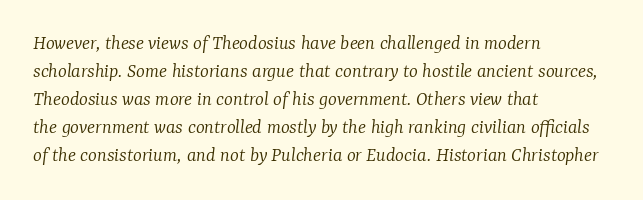
{"italic": "yes", "lean": "right", "slant_degrees": 7, "bold": "no", "underline": "no", "align": "left", "line_spacing": "normal", "line_spacing_ratio": 1.33, "letter_spacing": "normal", "letter_spacing_em": 0.0, "glyph_px": 21}
